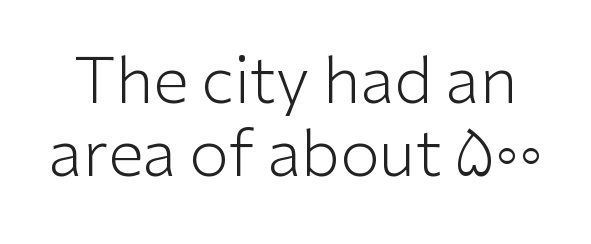
{"serif": "no", "italic": "no", "bold": "no", "weight": "light", "width": "normal", "stroke_contrast": "low", "x_height": "medium", "monospaced": "no", "underline": "no", "line_spacing": "tight", "line_spacing_ratio": 1.14, "letter_spacing": "normal", "letter_spacing_em": 0.0, "glyph_px": 64}
